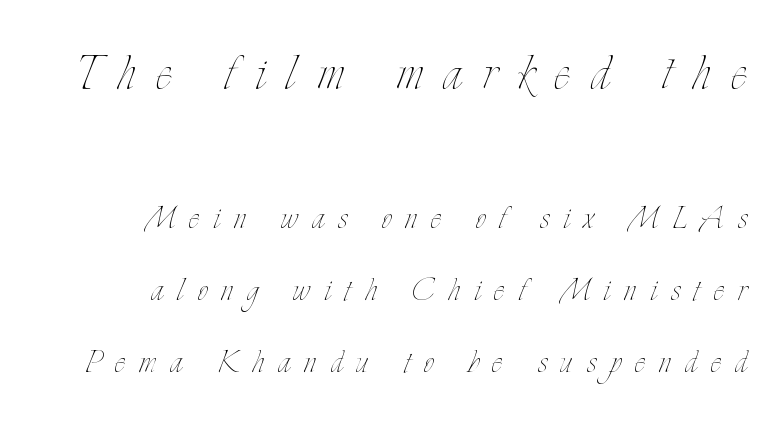
The image shows 62 px thin, condensed type; set right-aligned, line spacing 1.75x, unusually wide letter spacing (+0.34 em), not underlined; the first (top) block is 1.51x larger; low stroke contrast and a small x-height.
